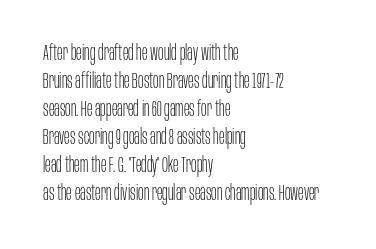
{"italic": "no", "bold": "no", "underline": "no", "align": "left", "line_spacing": "normal", "line_spacing_ratio": 1.33, "letter_spacing": "normal", "letter_spacing_em": 0.0, "glyph_px": 21}
